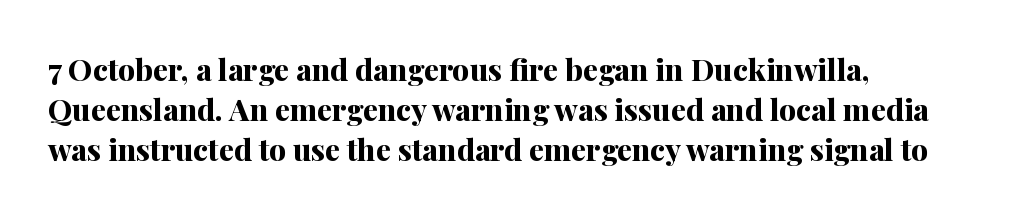
Q: Is the text bold? A: Yes.
Q: Is the text italic (slanted)? A: No, it is upright.
Q: Is the typeface a serif or a sans-serif typeface? A: Serif.
Q: Is the text underlined? A: No.
Q: How is the paragraph aligned? A: Left-aligned.
Q: Is the spacing between letters normal or unusually wide? A: Normal.
Q: Is the spacing between lines tight, normal or loose? A: Normal.
Q: Width (condensed, normal, or wide)? A: Normal.
Q: Stroke contrast? A: Medium.
Q: x-height? A: Medium.
Q: Monospaced? A: No.
